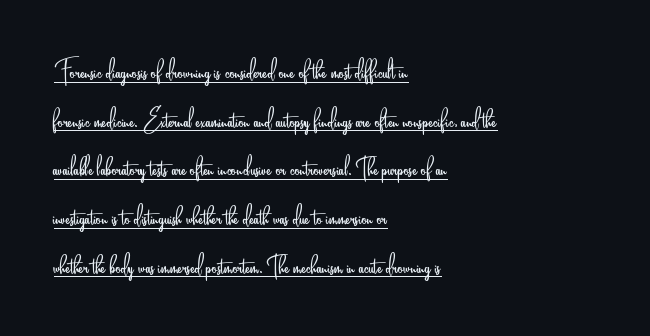
The image shows 32 px light, condensed sans-serif type; set left-aligned, normal line spacing (1.52x), normal letter spacing, underlined; low stroke contrast and a small x-height.
